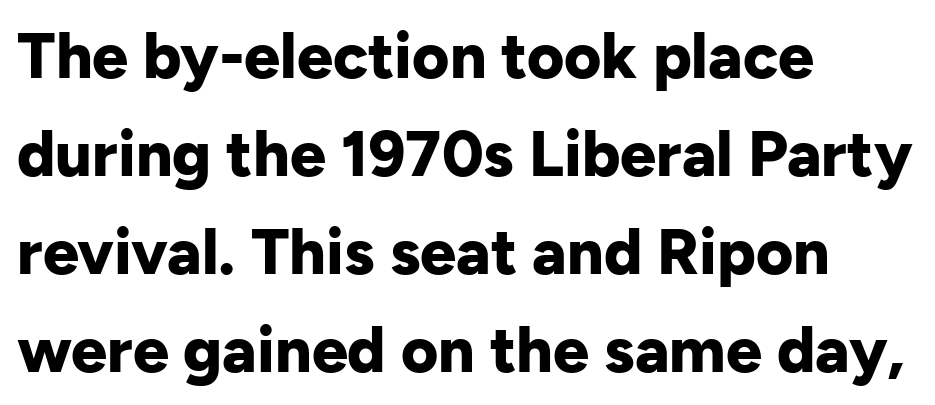
The image shows 64 px bold sans-serif type, upright; set left-aligned, normal line spacing (1.53x), normal letter spacing, not underlined; low stroke contrast and a medium x-height.
